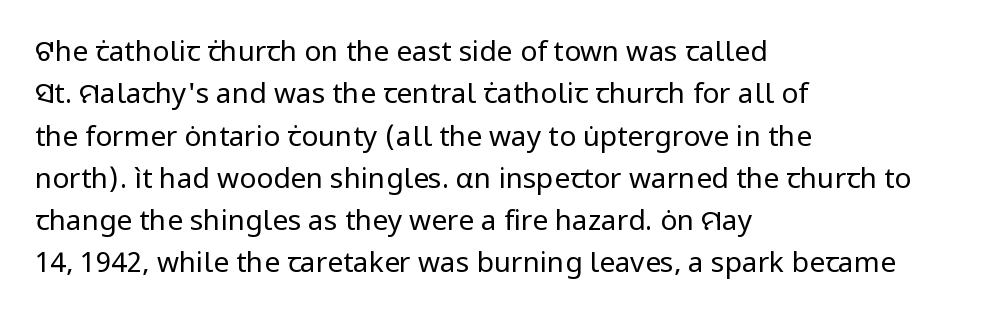
The image shows 28 px regular-weight sans-serif type, upright; set left-aligned, normal line spacing (1.51x), normal letter spacing, not underlined; low stroke contrast and a medium x-height.
